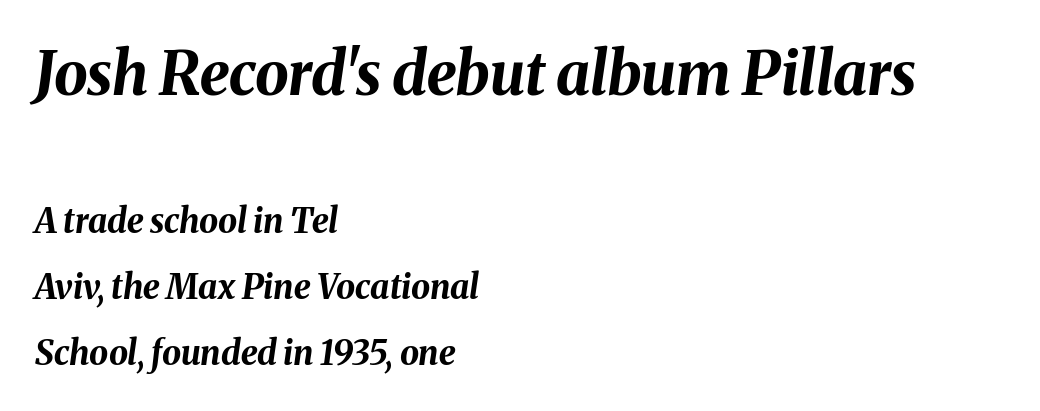
{"italic": "yes", "lean": "right", "slant_degrees": 8, "bold": "yes", "weight": "bold", "width": "normal", "stroke_contrast": "medium", "x_height": "medium", "monospaced": "no", "underline": "no", "align": "left", "line_spacing": "loose", "line_spacing_ratio": 1.94, "letter_spacing": "normal", "letter_spacing_em": 0.0, "larger_block": "first", "size_ratio": 1.76, "glyph_px": 60}
